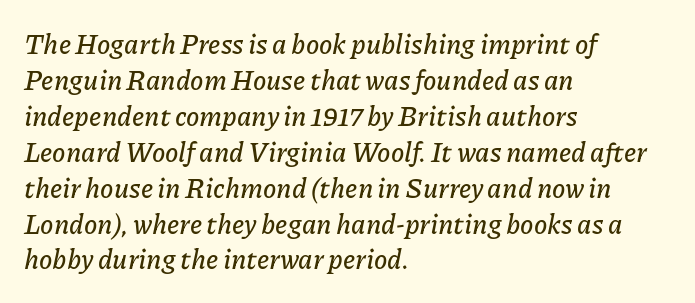
Q: Is the text italic (slanted)? A: Yes, it leans right by about 11 degrees.
Q: Is the text underlined? A: No.
Q: How is the paragraph aligned? A: Left-aligned.
Q: Is the spacing between letters normal or unusually wide? A: Normal.
Q: Is the spacing between lines tight, normal or loose? A: Normal.
